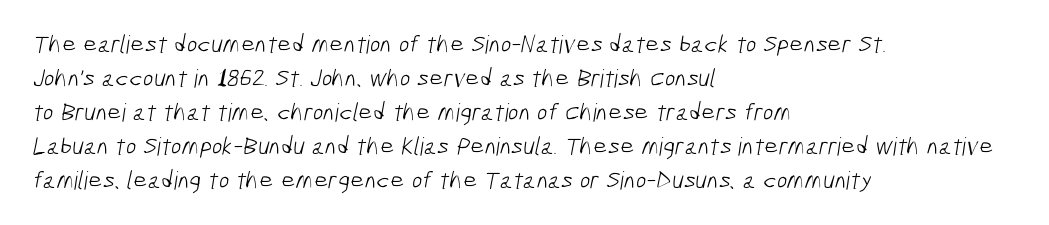
The image shows 25 px text type; set left-aligned, normal line spacing (1.36x), normal letter spacing, not underlined.
